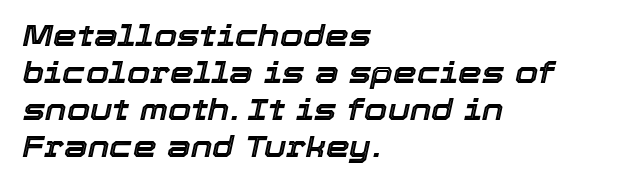
The image shows 30 px text type, italic (leaning right); set left-aligned, line spacing 1.23x, normal letter spacing, not underlined; a medium x-height.
